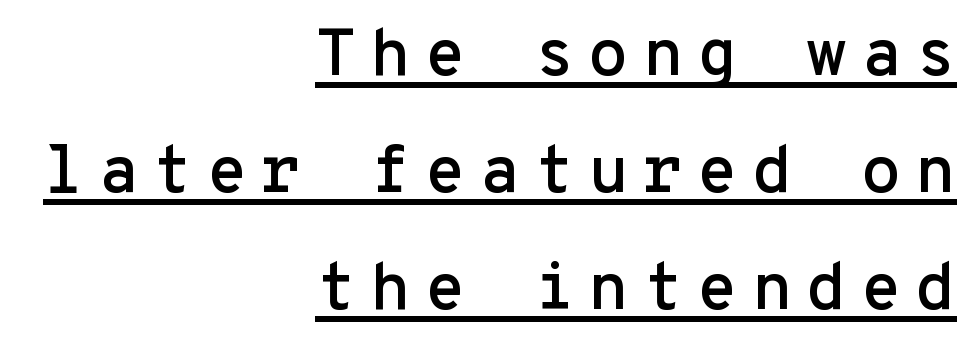
Q: Is the text italic (slanted)? A: No, it is upright.
Q: Is the typeface a serif or a sans-serif typeface? A: Sans-serif.
Q: Is the text underlined? A: Yes.
Q: How is the paragraph aligned? A: Right-aligned.
Q: Is the spacing between letters normal or unusually wide? A: Unusually wide.
Q: Width (condensed, normal, or wide)? A: Normal.
Q: Stroke contrast? A: Low.
Q: x-height? A: Medium.
Q: Monospaced? A: Yes.
